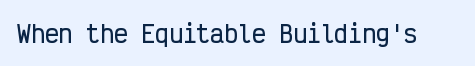
Each word holds together tightly as a unit, with standard inter-letter gaps. Posture: upright roman. The specimen omits any rule beneath the text block's lines.
